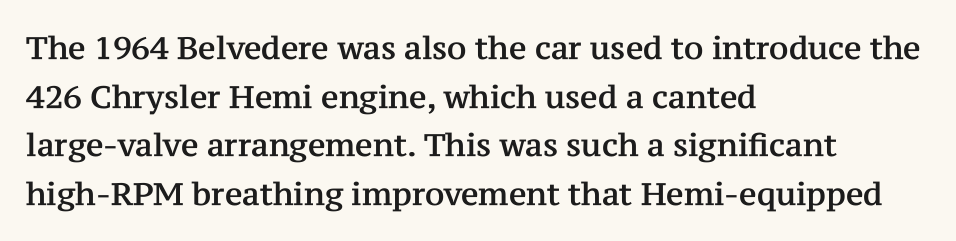
{"serif": "yes", "italic": "no", "width": "normal", "stroke_contrast": "medium", "x_height": "medium", "monospaced": "no", "underline": "no", "align": "left", "line_spacing": "normal", "line_spacing_ratio": 1.57, "letter_spacing": "normal", "letter_spacing_em": 0.0, "glyph_px": 31}
